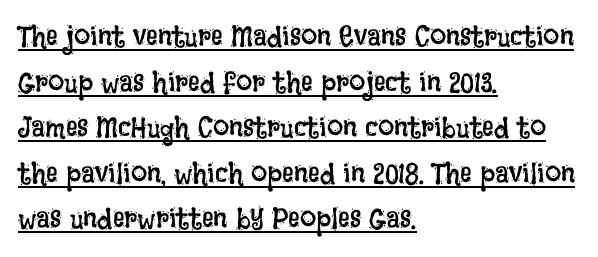
A typesetter would call this proportional, since set widths differ per character. The face used here is rendered with its standard letterfit. Honestly, the row spacing looks completely unremarkable. The font's upright variant was chosen for this text.
